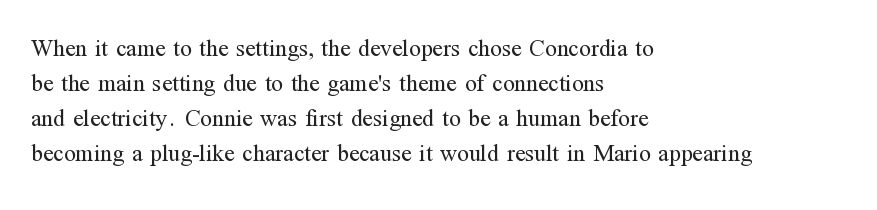
{"italic": "no", "bold": "no", "underline": "no", "align": "left", "line_spacing": "normal", "line_spacing_ratio": 1.46, "letter_spacing": "normal", "letter_spacing_em": 0.0, "glyph_px": 24}
